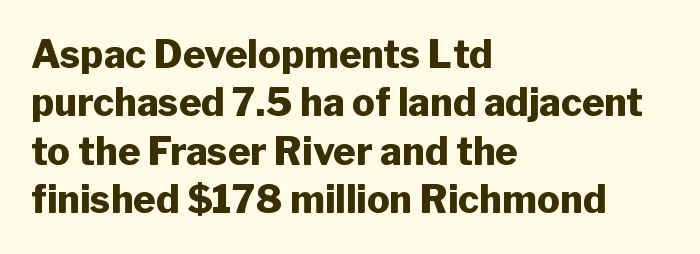
Q: Is the text bold? A: Yes.
Q: Is the text italic (slanted)? A: No, it is upright.
Q: Is the typeface a serif or a sans-serif typeface? A: Sans-serif.
Q: Is the text underlined? A: No.
Q: How is the paragraph aligned? A: Left-aligned.
Q: Is the spacing between letters normal or unusually wide? A: Normal.
Q: Is the spacing between lines tight, normal or loose? A: Normal.
Q: Width (condensed, normal, or wide)? A: Normal.
Q: Stroke contrast? A: Low.
Q: x-height? A: Medium.
Q: Monospaced? A: No.
